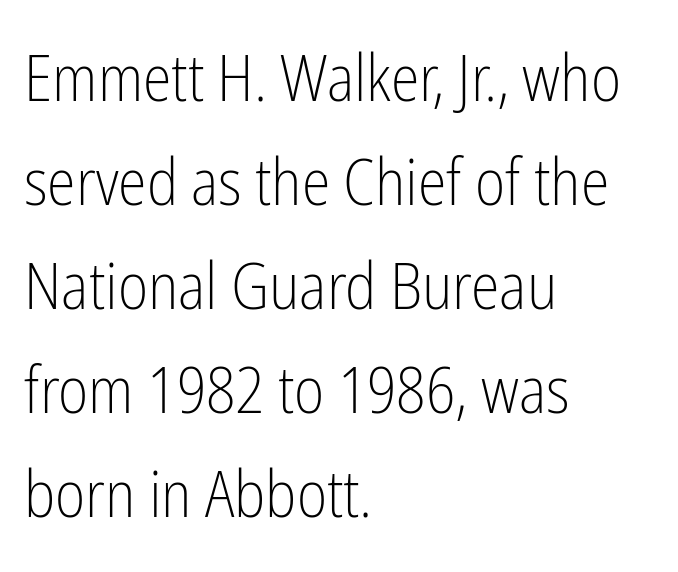
Q: Is the text bold? A: No.
Q: Is the text italic (slanted)? A: No, it is upright.
Q: Is the typeface a serif or a sans-serif typeface? A: Sans-serif.
Q: Is the text underlined? A: No.
Q: How is the paragraph aligned? A: Left-aligned.
Q: Is the spacing between letters normal or unusually wide? A: Normal.
Q: Is the spacing between lines tight, normal or loose? A: Normal.
Q: Width (condensed, normal, or wide)? A: Condensed.
Q: Stroke contrast? A: Low.
Q: x-height? A: Medium.
Q: Monospaced? A: No.
